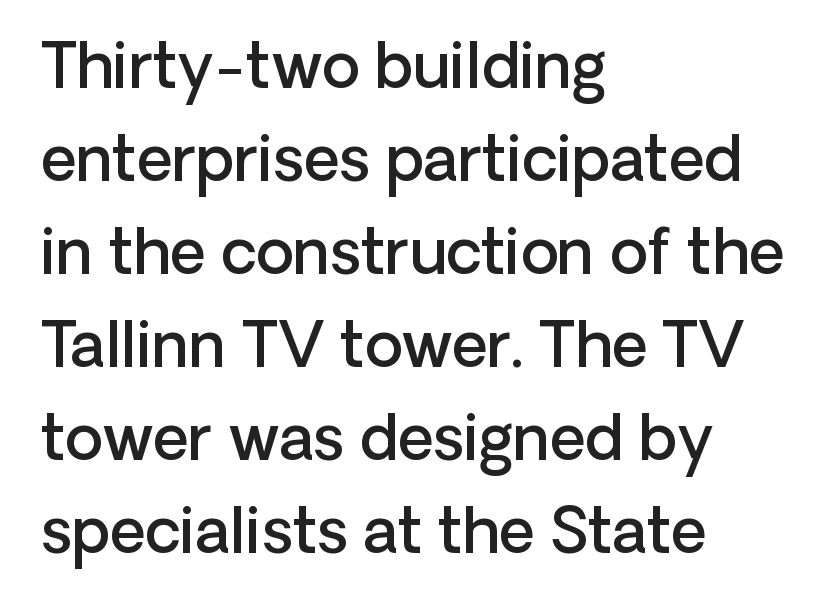
Characters follow at the spacing the type designer built in. A typesetter would call this proportional, since set widths differ per character. Rows of type keep a routine distance in the vertical direction. The lines in this sample share a left origin and differ only in where they stop. Examine the stroke ends and you'll find no serifs.
